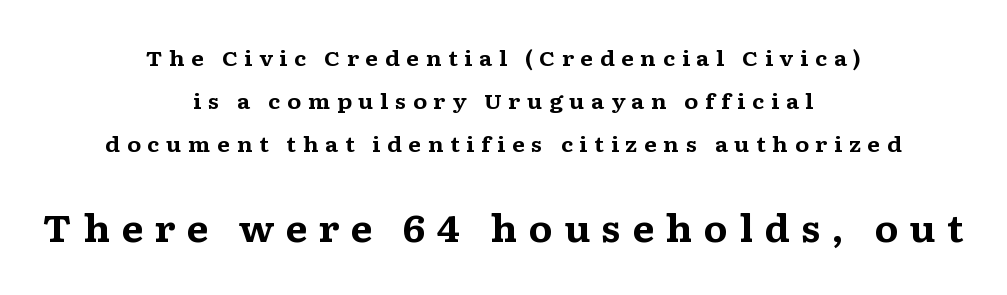
The image shows 36 px bold, wide serif type, upright; set centered, loose line spacing (2.05x), unusually wide letter spacing (+0.3 em), not underlined; the second (bottom) block is 1.71x larger; medium stroke contrast and a medium x-height.
